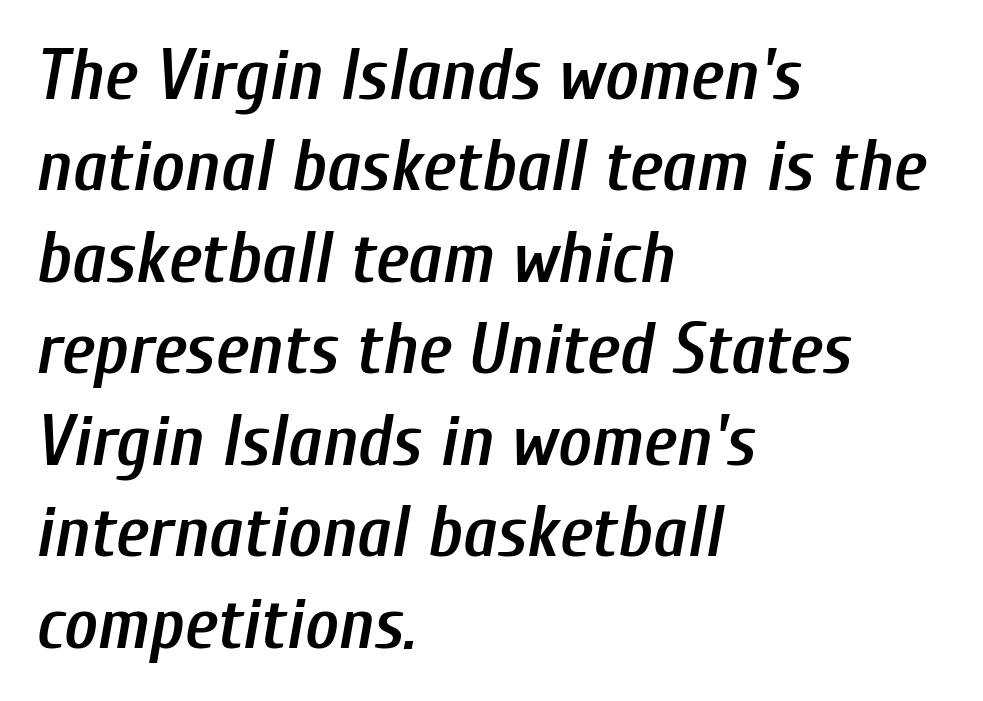
Q: Is the text bold? A: Semi-bold.
Q: Is the text italic (slanted)? A: Yes, it leans right by about 10 degrees.
Q: Is the text underlined? A: No.
Q: How is the paragraph aligned? A: Left-aligned.
Q: Is the spacing between letters normal or unusually wide? A: Normal.
Q: Is the spacing between lines tight, normal or loose? A: Normal.
Q: Width (condensed, normal, or wide)? A: Condensed.
Q: Stroke contrast? A: Low.
Q: x-height? A: Medium.
Q: Monospaced? A: No.
